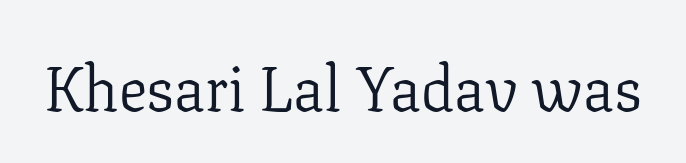
{"serif": "yes", "italic": "no", "bold": "no", "weight": "light", "width": "normal", "stroke_contrast": "low", "x_height": "medium", "monospaced": "no", "underline": "no", "letter_spacing": "normal", "letter_spacing_em": 0.0, "glyph_px": 63}
